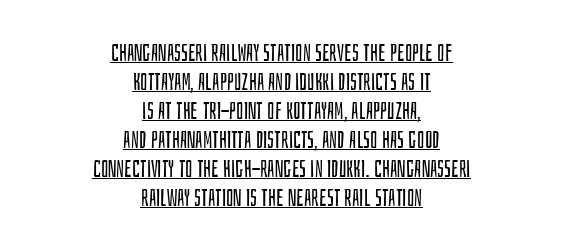
The image shows 24 px text type, upright; set centered, line spacing 1.21x, normal letter spacing, underlined.
